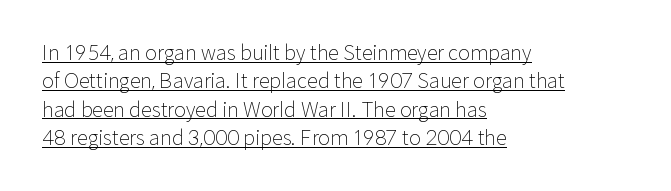
{"italic": "no", "bold": "no", "underline": "yes", "align": "left", "line_spacing": "normal", "line_spacing_ratio": 1.42, "letter_spacing": "normal", "letter_spacing_em": 0.0, "glyph_px": 20}
